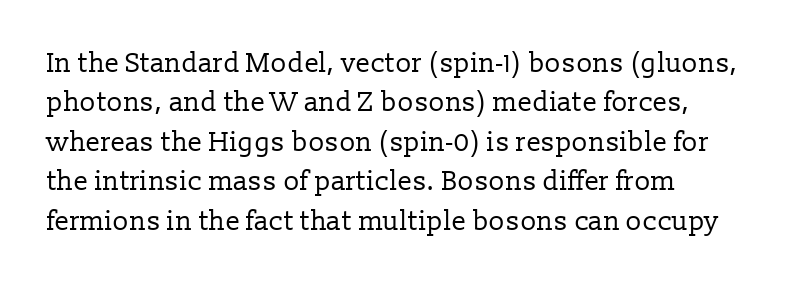
{"italic": "no", "bold": "no", "underline": "no", "align": "left", "line_spacing": "normal", "line_spacing_ratio": 1.46, "letter_spacing": "normal", "letter_spacing_em": 0.0, "glyph_px": 27}
